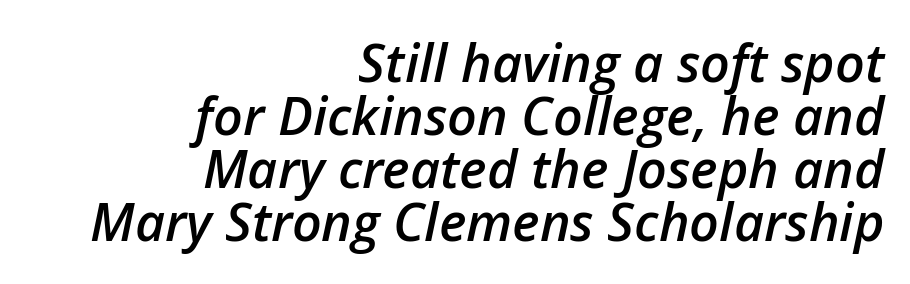
{"italic": "yes", "lean": "right", "slant_degrees": 12, "bold": "semi", "weight": "semibold", "width": "normal", "stroke_contrast": "low", "x_height": "medium", "monospaced": "no", "underline": "no", "align": "right", "line_spacing": "tight", "line_spacing_ratio": 1.02, "letter_spacing": "normal", "letter_spacing_em": 0.0, "glyph_px": 52}
